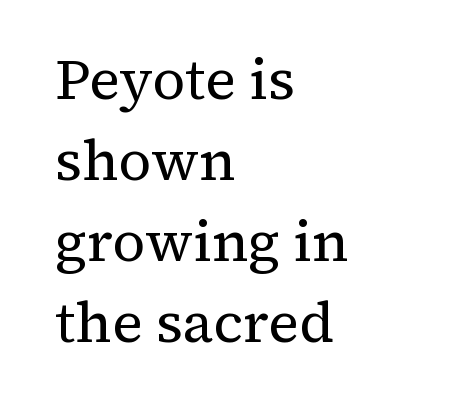
Do the letters lean? They stand straight. The line texture is even and compact thanks to regular tracking. One-word summary of the alignment: left. Letterform terminals end in serifs throughout the passage. Is this a heavy cut? Hardly; it is regular or lighter.
